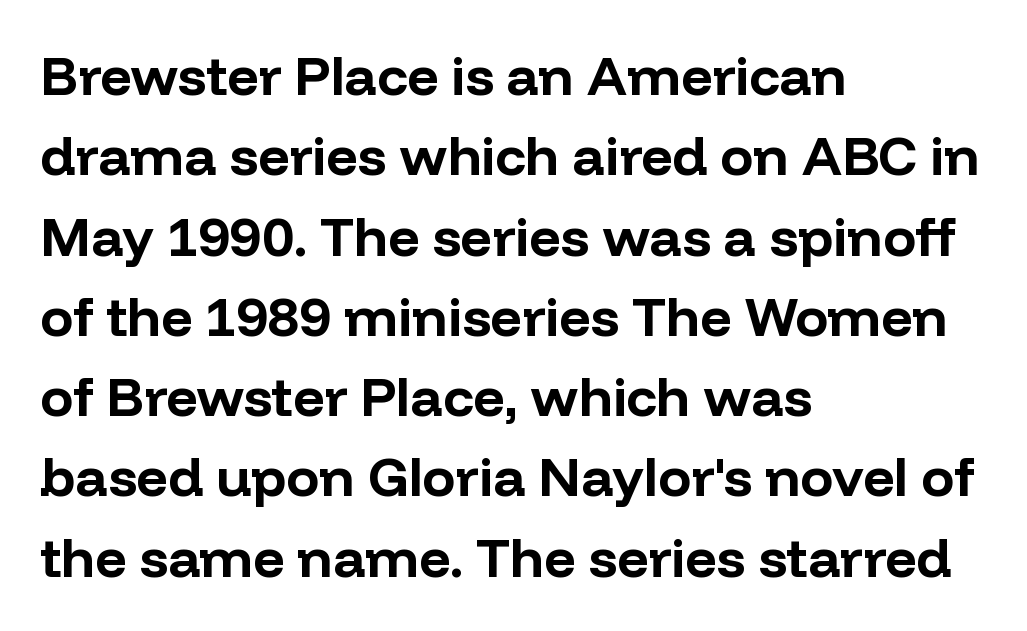
Q: Is the text bold? A: Yes.
Q: Is the text italic (slanted)? A: No, it is upright.
Q: Is the typeface a serif or a sans-serif typeface? A: Sans-serif.
Q: Is the text underlined? A: No.
Q: How is the paragraph aligned? A: Left-aligned.
Q: Is the spacing between letters normal or unusually wide? A: Normal.
Q: Is the spacing between lines tight, normal or loose? A: Normal.
Q: Width (condensed, normal, or wide)? A: Normal.
Q: Stroke contrast? A: Low.
Q: x-height? A: Medium.
Q: Monospaced? A: No.
